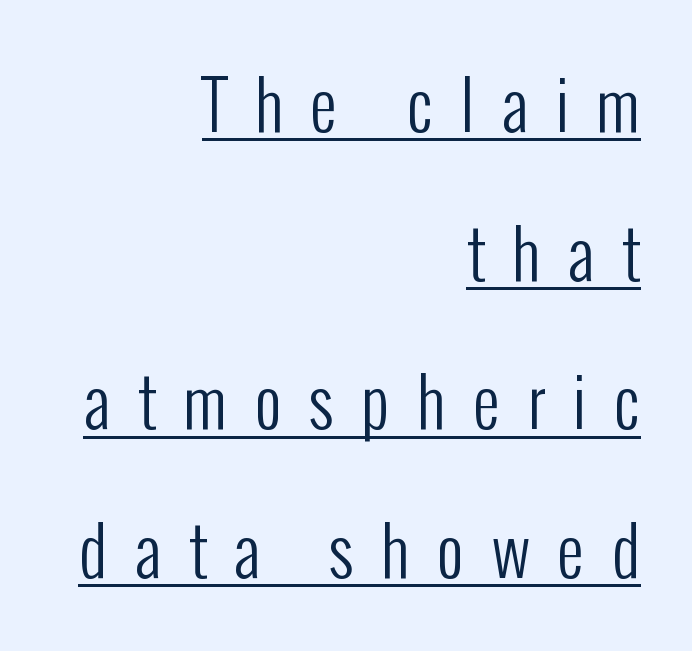
Q: Is the text bold? A: No.
Q: Is the text italic (slanted)? A: No, it is upright.
Q: Is the typeface a serif or a sans-serif typeface? A: Sans-serif.
Q: Is the text underlined? A: Yes.
Q: How is the paragraph aligned? A: Right-aligned.
Q: Is the spacing between letters normal or unusually wide? A: Unusually wide.
Q: Is the spacing between lines tight, normal or loose? A: Loose.
Q: Width (condensed, normal, or wide)? A: Condensed.
Q: Stroke contrast? A: Low.
Q: x-height? A: Medium.
Q: Monospaced? A: No.
